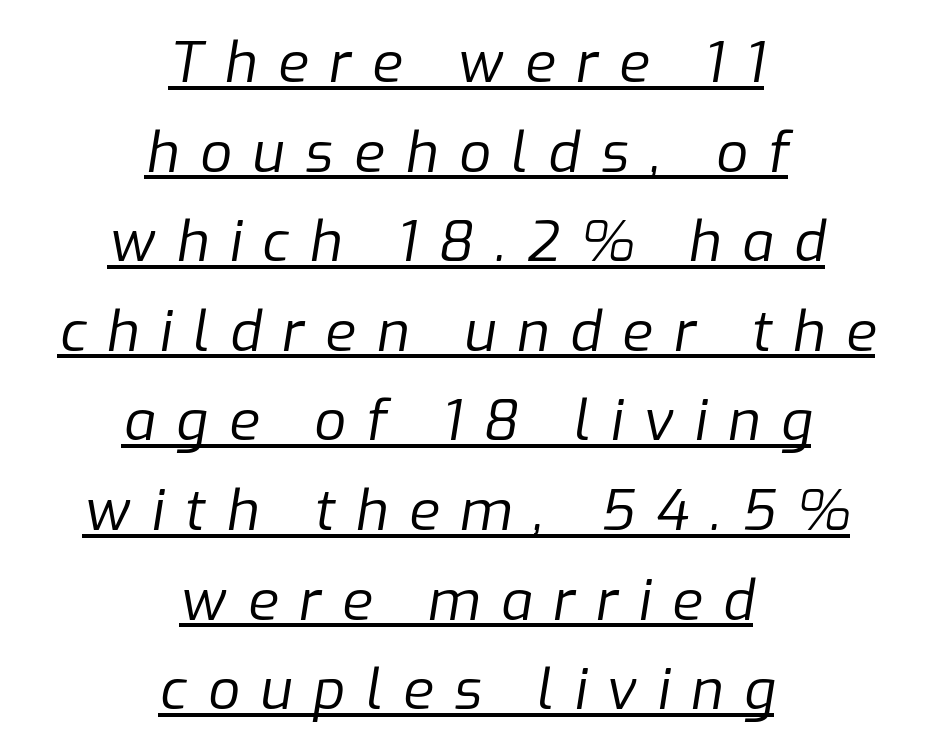
The image shows 56 px regular-weight type, italic (leaning right); set centered, normal line spacing (1.6x), unusually wide letter spacing (+0.37 em), underlined; low stroke contrast and a medium x-height.
